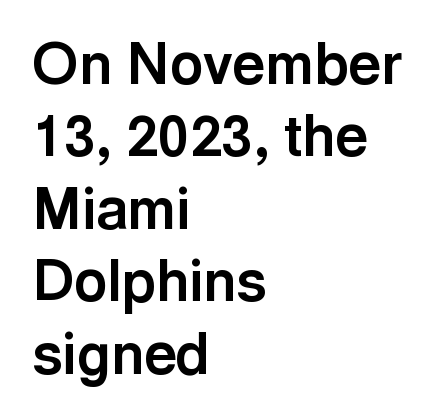
{"serif": "no", "italic": "no", "bold": "yes", "weight": "bold", "width": "normal", "x_height": "medium", "monospaced": "no", "underline": "no", "align": "left", "line_spacing": "normal", "line_spacing_ratio": 1.27, "letter_spacing": "normal", "letter_spacing_em": 0.0, "glyph_px": 57}
